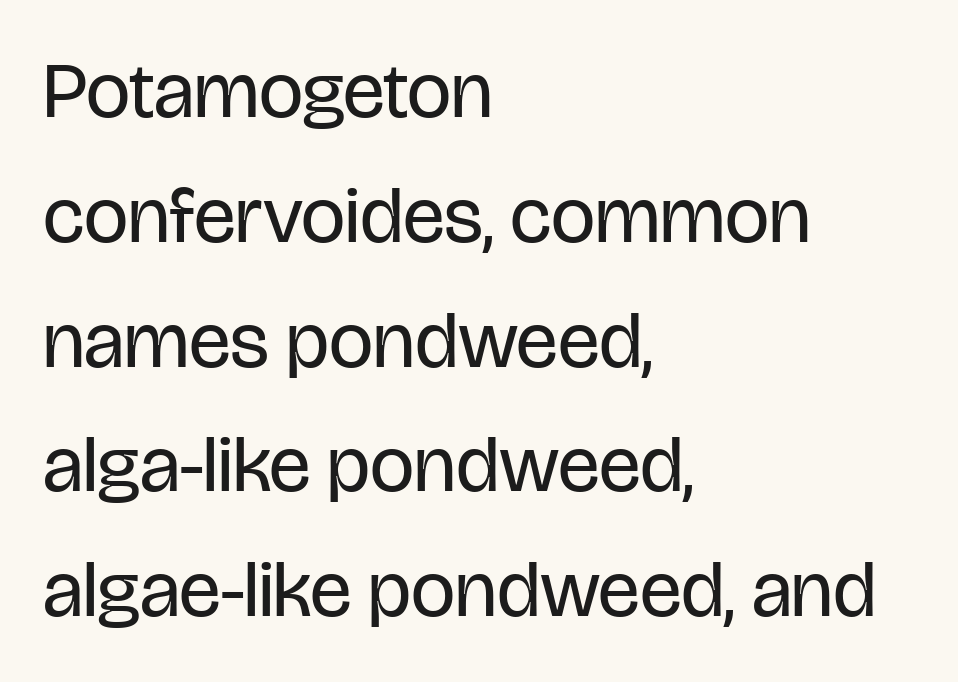
Q: Is the text bold? A: No.
Q: Is the text italic (slanted)? A: No, it is upright.
Q: Is the typeface a serif or a sans-serif typeface? A: Sans-serif.
Q: Is the text underlined? A: No.
Q: How is the paragraph aligned? A: Left-aligned.
Q: Is the spacing between letters normal or unusually wide? A: Normal.
Q: Is the spacing between lines tight, normal or loose? A: Normal.
Q: Width (condensed, normal, or wide)? A: Condensed.
Q: Stroke contrast? A: Low.
Q: x-height? A: Large.
Q: Monospaced? A: No.
